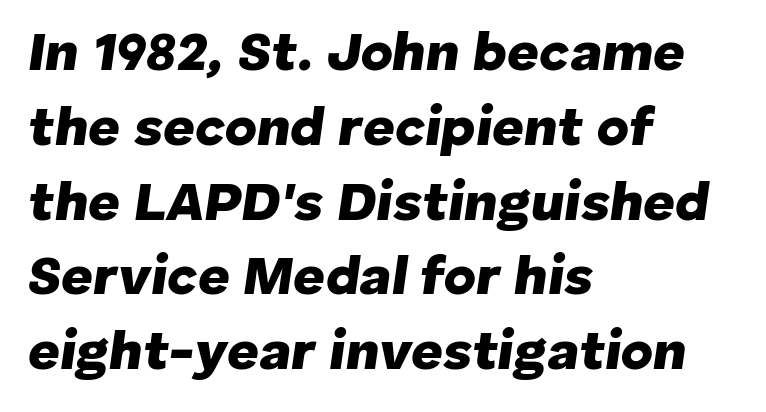
The tracking reads as untouched default to a designer's eye. Check under the words: just untouched page. You could not count columns in this text — the font is proportionally spaced. Does the lettering tilt? It does — this is italic. This sample keeps an unexceptional amount of space between lines.
